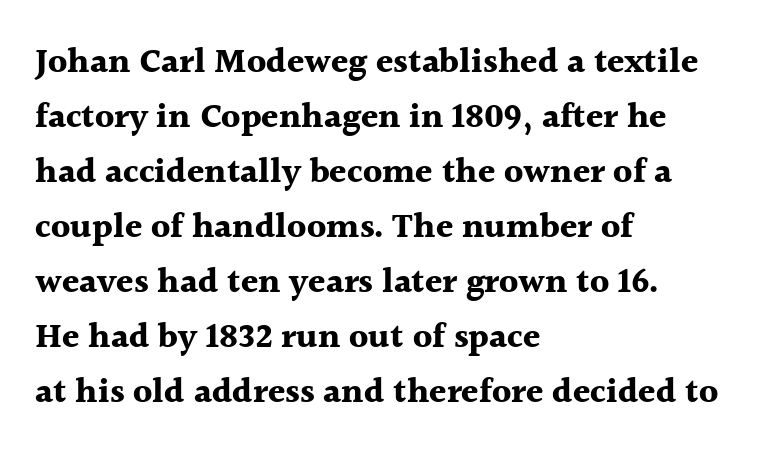
It's the straight-up-and-down kind of type. Tracking value appears to be zero — textbook default spacing. The type family on display is of the serif kind. Teacher's note: observe the even left margin — that is flush-left alignment.
